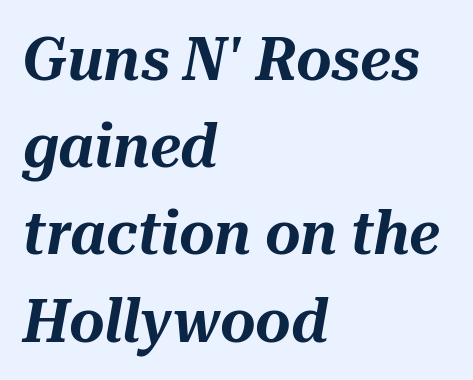
Q: Is the text italic (slanted)? A: Yes, it leans right by about 10 degrees.
Q: Is the text underlined? A: No.
Q: How is the paragraph aligned? A: Left-aligned.
Q: Is the spacing between letters normal or unusually wide? A: Normal.
Q: Is the spacing between lines tight, normal or loose? A: Normal.
Q: Width (condensed, normal, or wide)? A: Normal.
Q: Stroke contrast? A: Medium.
Q: x-height? A: Medium.
Q: Monospaced? A: No.
